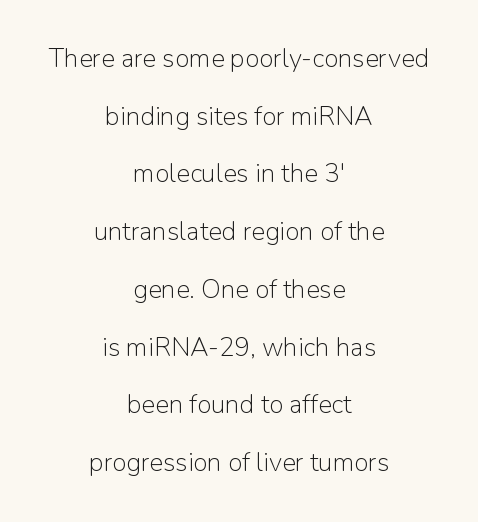
Q: Is the text bold? A: No.
Q: Is the text italic (slanted)? A: No, it is upright.
Q: Is the text underlined? A: No.
Q: How is the paragraph aligned? A: Centered.
Q: Is the spacing between letters normal or unusually wide? A: Normal.
Q: Is the spacing between lines tight, normal or loose? A: Loose.
